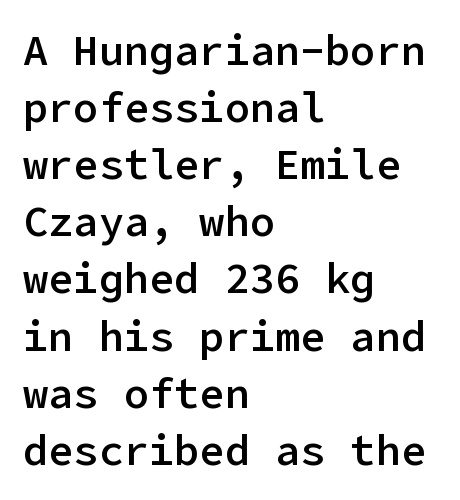
Q: Is the text bold? A: Semi-bold.
Q: Is the text italic (slanted)? A: No, it is upright.
Q: Is the typeface a serif or a sans-serif typeface? A: Sans-serif.
Q: Is the text underlined? A: No.
Q: How is the paragraph aligned? A: Left-aligned.
Q: Is the spacing between letters normal or unusually wide? A: Normal.
Q: Is the spacing between lines tight, normal or loose? A: Normal.
Q: Width (condensed, normal, or wide)? A: Normal.
Q: Stroke contrast? A: Low.
Q: x-height? A: Medium.
